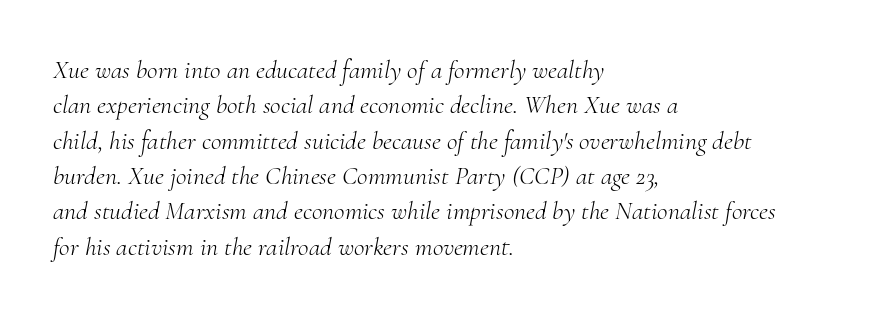
{"italic": "yes", "lean": "right", "slant_degrees": 10, "bold": "no", "underline": "no", "align": "left", "line_spacing": "normal", "line_spacing_ratio": 1.36, "letter_spacing": "normal", "letter_spacing_em": 0.0, "glyph_px": 26}
